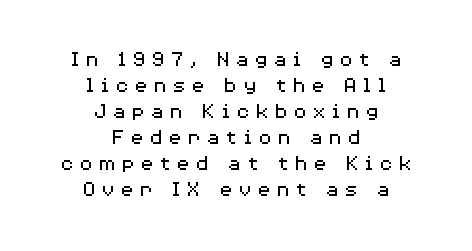
Q: Is the text bold? A: No.
Q: Is the text italic (slanted)? A: No, it is upright.
Q: Is the text underlined? A: No.
Q: How is the paragraph aligned? A: Centered.
Q: Is the spacing between letters normal or unusually wide? A: Unusually wide.
Q: Is the spacing between lines tight, normal or loose? A: Tight.
